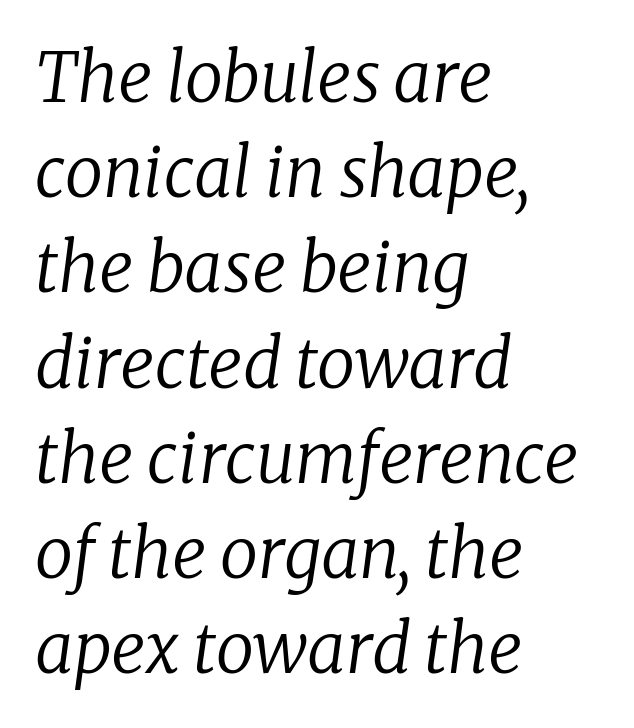
{"serif": "yes", "italic": "yes", "lean": "right", "slant_degrees": 8, "bold": "no", "weight": "regular", "width": "normal", "stroke_contrast": "low", "x_height": "medium", "monospaced": "no", "underline": "no", "align": "left", "line_spacing": "normal", "line_spacing_ratio": 1.4, "letter_spacing": "normal", "letter_spacing_em": 0.0, "glyph_px": 68}
